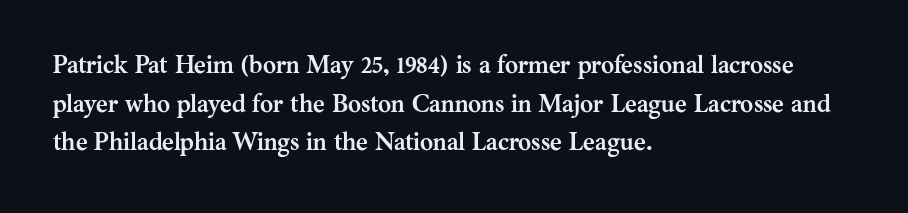
{"italic": "no", "bold": "yes", "underline": "no", "align": "left", "line_spacing": "normal", "line_spacing_ratio": 1.55, "letter_spacing": "normal", "letter_spacing_em": 0.0, "glyph_px": 25}
